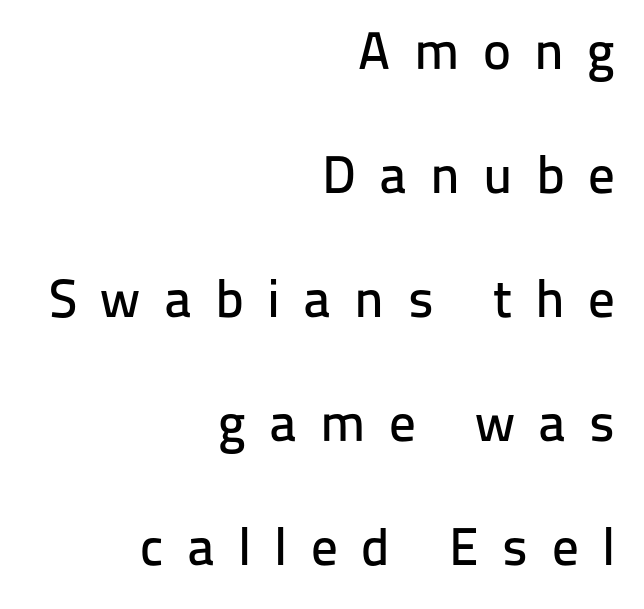
The lines are spread far apart with generous leading. These lines are composed in type without serifs. Honestly, there is no underline to notice here at all. The face used here is proportionally spaced, like ordinary book or web type. Rendered with straight, roman letterforms.
